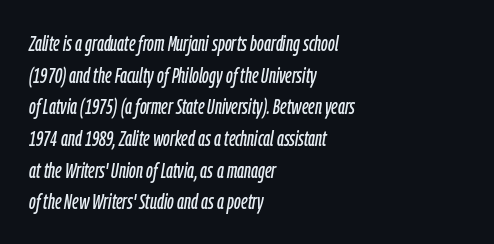
The image shows 22 px text type, italic (leaning right); set left-aligned, normal line spacing (1.44x), normal letter spacing, not underlined.
